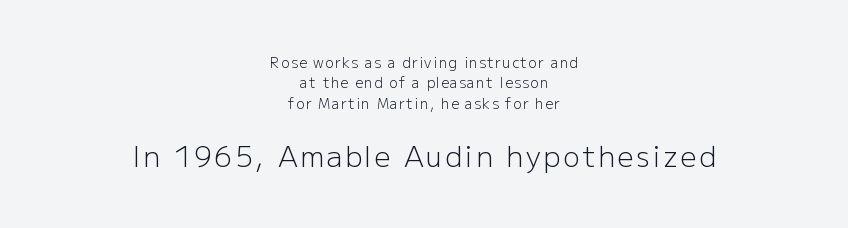
{"serif": "no", "italic": "no", "bold": "no", "weight": "light", "width": "normal", "stroke_contrast": "low", "x_height": "medium", "monospaced": "no", "underline": "no", "align": "center", "line_spacing": "normal", "line_spacing_ratio": 1.45, "larger_block": "second", "size_ratio": 2.0, "glyph_px": 28}
